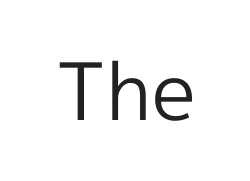
{"serif": "no", "italic": "no", "bold": "no", "weight": "regular", "width": "normal", "x_height": "medium", "monospaced": "no", "underline": "no", "letter_spacing": "normal", "letter_spacing_em": 0.0, "glyph_px": 79}
